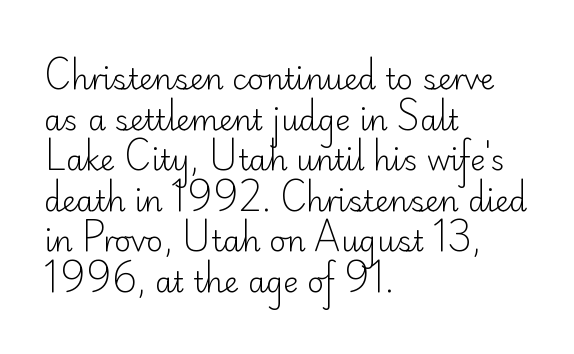
Anything drawn beneath the words? Only blank space. Think of a printed novel: that variable character pitch is what you see here. Visually the block forms a straight wall on the left and a jagged coastline on the right. Regular leading. The typography opts for an upright posture over an oblique one.
